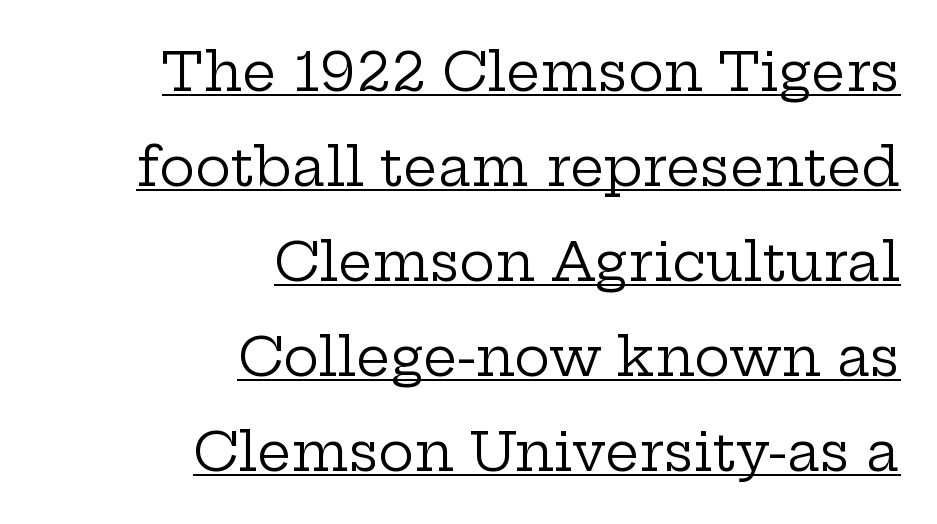
The image shows 54 px regular-weight, wide serif type, upright; set right-aligned, line spacing 1.76x, normal letter spacing, underlined; low stroke contrast and a medium x-height.
